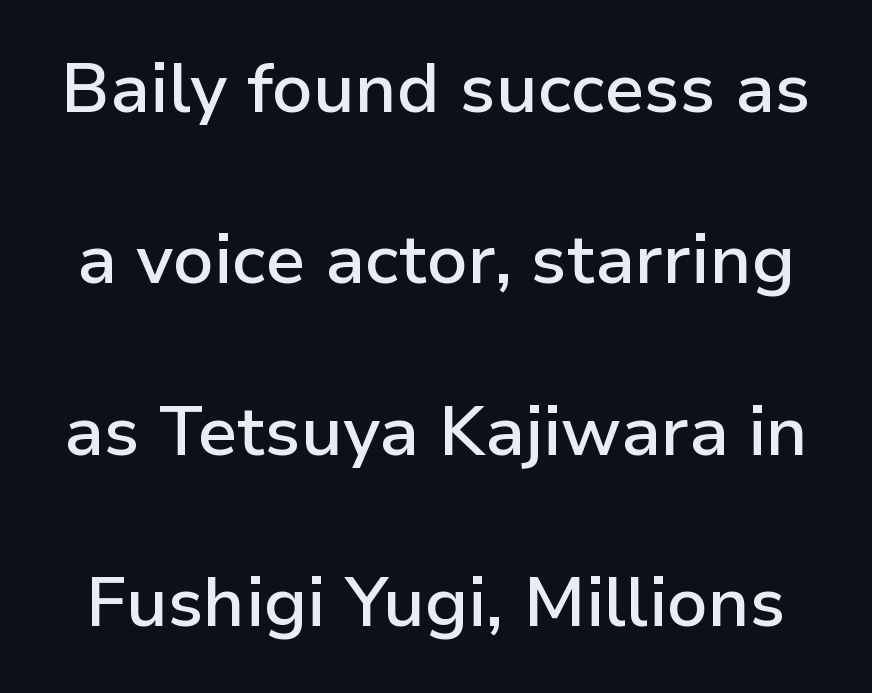
Q: Is the text bold? A: Semi-bold.
Q: Is the text italic (slanted)? A: No, it is upright.
Q: Is the typeface a serif or a sans-serif typeface? A: Sans-serif.
Q: Is the text underlined? A: No.
Q: Is the spacing between letters normal or unusually wide? A: Normal.
Q: Is the spacing between lines tight, normal or loose? A: Loose.
Q: Width (condensed, normal, or wide)? A: Normal.
Q: Stroke contrast? A: Low.
Q: x-height? A: Medium.
Q: Monospaced? A: No.
